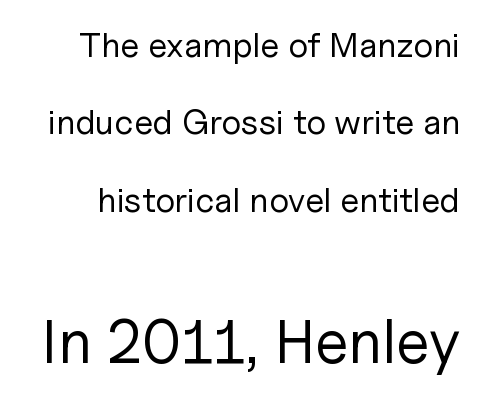
Q: Is the text bold? A: No.
Q: Is the text italic (slanted)? A: No, it is upright.
Q: Is the typeface a serif or a sans-serif typeface? A: Sans-serif.
Q: Is the text underlined? A: No.
Q: Is the spacing between letters normal or unusually wide? A: Normal.
Q: Is the spacing between lines tight, normal or loose? A: Loose.
Q: Which block of text is set in a larger size, the first (top) or the second (bottom)? A: The second (bottom) one.
Q: Width (condensed, normal, or wide)? A: Normal.
Q: Stroke contrast? A: Low.
Q: x-height? A: Medium.
Q: Monospaced? A: No.
